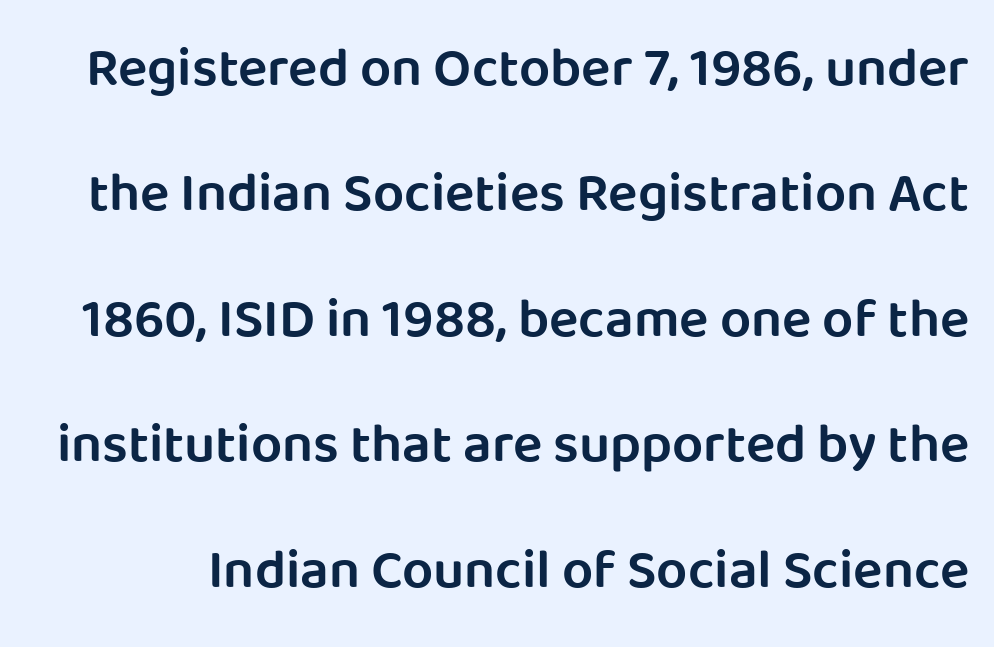
The image shows 55 px semibold sans-serif type, upright; set loose line spacing (2.28x), normal letter spacing, not underlined; low stroke contrast and a large x-height.
